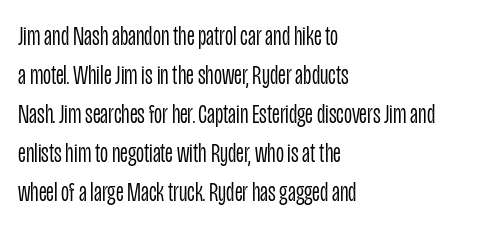
Spacing verdict: proportional, widths tailored to each character. A bare baseline throughout the passage. Reading down the column, the eye jumps a familiar distance to each next line. When letters stand straight like this, we call the style roman or upright. The font family rendered here belongs to the sans-serif group.
